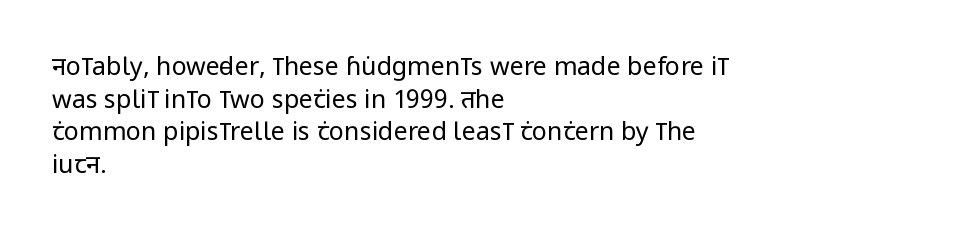
The image shows 25 px text type, upright; set left-aligned, normal line spacing (1.31x), normal letter spacing, not underlined.
